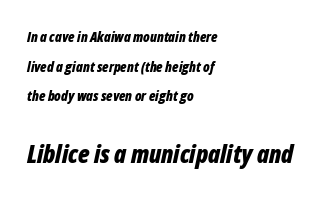
The image shows 25 px bold type, italic (leaning right); set left-aligned, loose line spacing (2.12x), normal letter spacing, not underlined; the second (bottom) block is 1.79x larger.
